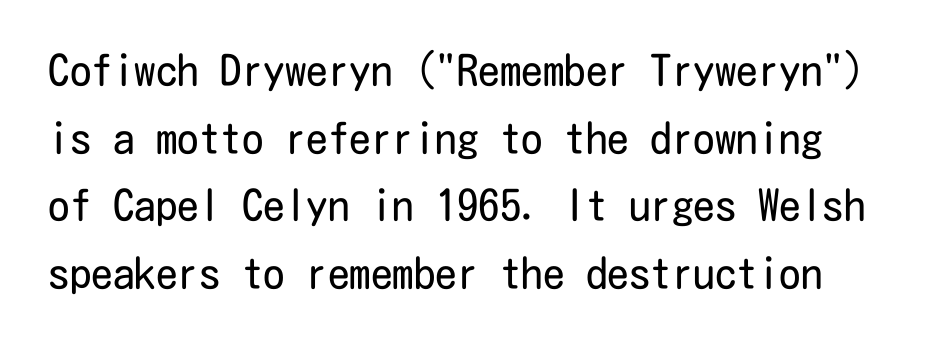
The image shows 43 px regular-weight, condensed sans-serif type, upright; set normal line spacing (1.57x), normal letter spacing, not underlined; low stroke contrast and a medium x-height.
